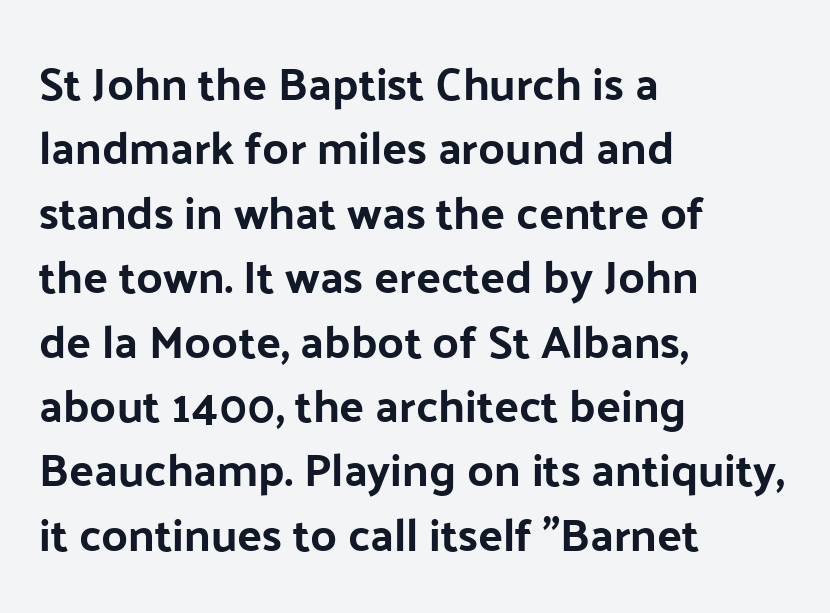
In terms of leading, this rendering sits right in the middle. These lines are rendered in a variable-pitch font. Where is the straight margin? On the left. The typography opts for an upright posture over an oblique one. Short note: letters normally spaced. Quick note: underline off.
